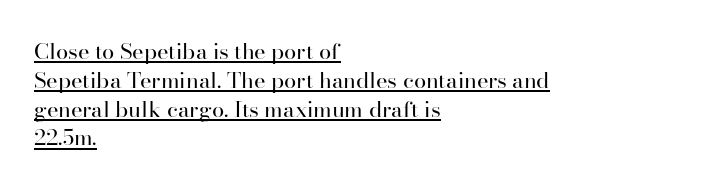
Q: Is the text bold? A: No.
Q: Is the text italic (slanted)? A: No, it is upright.
Q: Is the text underlined? A: Yes.
Q: How is the paragraph aligned? A: Left-aligned.
Q: Is the spacing between letters normal or unusually wide? A: Normal.
Q: Is the spacing between lines tight, normal or loose? A: Normal.
